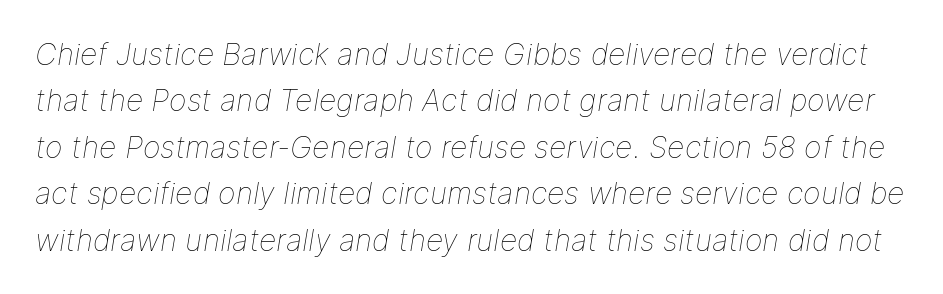
{"italic": "yes", "lean": "right", "slant_degrees": 9, "bold": "no", "weight": "thin", "width": "normal", "stroke_contrast": "low", "x_height": "medium", "monospaced": "no", "underline": "no", "line_spacing": "normal", "line_spacing_ratio": 1.55, "letter_spacing": "normal", "letter_spacing_em": 0.0, "glyph_px": 30}
